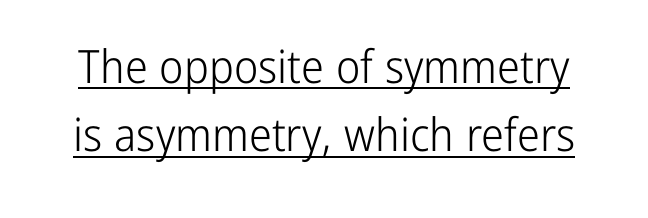
The rendering uses a moderate line-height, typical for paragraphs. A baseline rule has been typeset under these characters. No extra tracking has been applied to these lines. The characters display no serif detailing; their extremities are plain.
